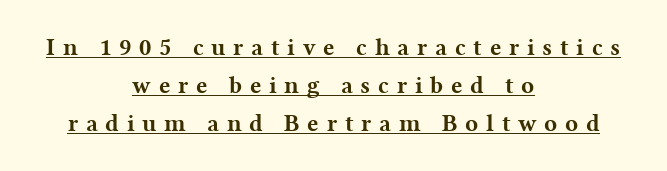
{"italic": "no", "bold": "yes", "underline": "yes", "align": "center", "line_spacing": "normal", "line_spacing_ratio": 1.59, "letter_spacing": "wide", "letter_spacing_em": 0.32, "glyph_px": 24}
